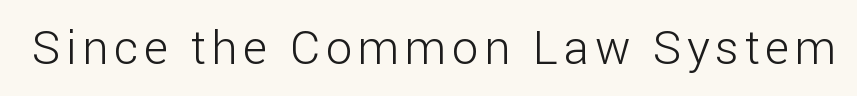
{"serif": "no", "italic": "no", "bold": "no", "weight": "light", "width": "normal", "stroke_contrast": "low", "x_height": "medium", "monospaced": "no", "underline": "no", "glyph_px": 47}
